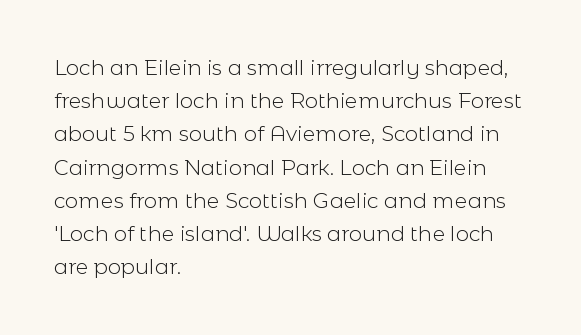
The face looks like a standard text weight, possibly lighter. Short and long lines alike share a common starting point at left. Vertically, the passage feels balanced, rows spaced as you'd expect. A bare baseline throughout the passage. Here the glyphs are tracked normally, forming tight word shapes.
